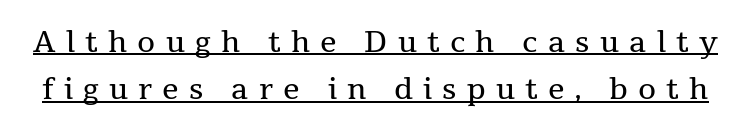
The image shows 29 px regular-weight serif type, upright; set normal line spacing (1.63x), unusually wide letter spacing (+0.35 em), underlined; medium stroke contrast and a medium x-height.
